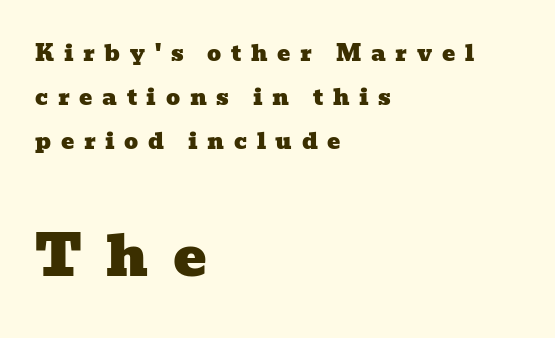
Q: Is the typeface a serif or a sans-serif typeface? A: Serif.
Q: Is the text underlined? A: No.
Q: How is the paragraph aligned? A: Left-aligned.
Q: Is the spacing between letters normal or unusually wide? A: Unusually wide.
Q: Is the spacing between lines tight, normal or loose? A: Loose.
Q: Which block of text is set in a larger size, the first (top) or the second (bottom)? A: The second (bottom) one.
Q: Width (condensed, normal, or wide)? A: Wide.
Q: Stroke contrast? A: Low.
Q: x-height? A: Medium.
Q: Monospaced? A: No.
